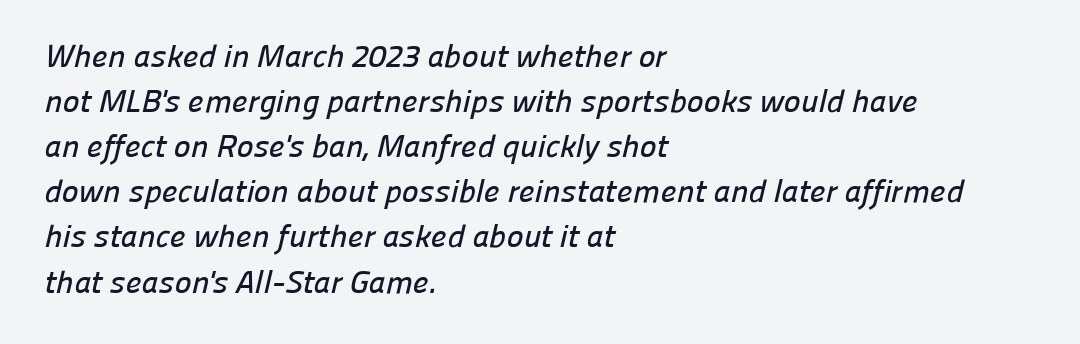
Students, observe: this is what conventionally led text looks like. The face used here is proportionally spaced, like ordinary book or web type. Glyph-to-glyph distance matches everyday printed text. These lines are set flush left with a ragged right edge. This sample uses a sans-serif face.
